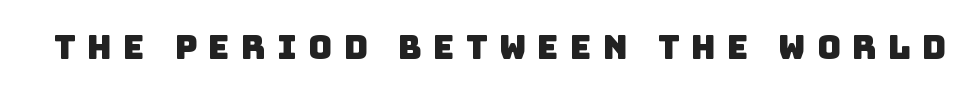
Inter-character spacing is expanded well beyond the font's built-in metrics. These lines are rendered in a variable-pitch font. The glyphs in this specimen are sans serif. Descenders are the only things crossing below the line.
